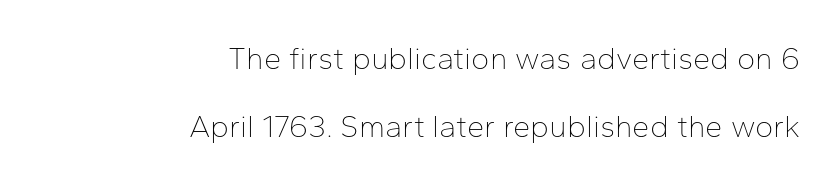
{"serif": "no", "italic": "no", "bold": "no", "weight": "thin", "width": "normal", "stroke_contrast": "low", "x_height": "medium", "monospaced": "no", "underline": "no", "align": "right", "line_spacing": "loose", "line_spacing_ratio": 2.18, "letter_spacing": "normal", "letter_spacing_em": 0.0, "glyph_px": 31}
